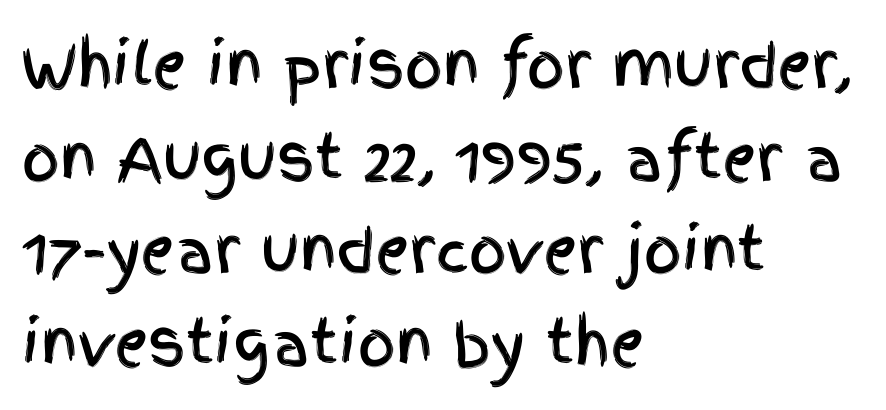
{"serif": "no", "italic": "no", "width": "condensed", "x_height": "large", "monospaced": "no", "underline": "no", "align": "left", "line_spacing": "normal", "line_spacing_ratio": 1.57, "letter_spacing": "normal", "letter_spacing_em": 0.0, "glyph_px": 59}
